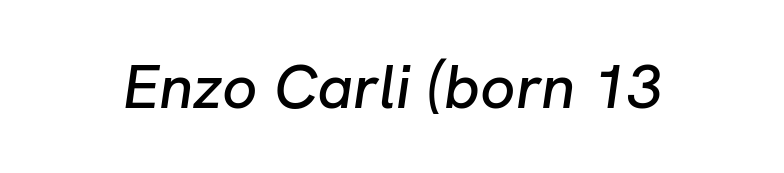
The image shows 62 px text type, italic (leaning right); set normal letter spacing, not underlined; low stroke contrast and a medium x-height.
